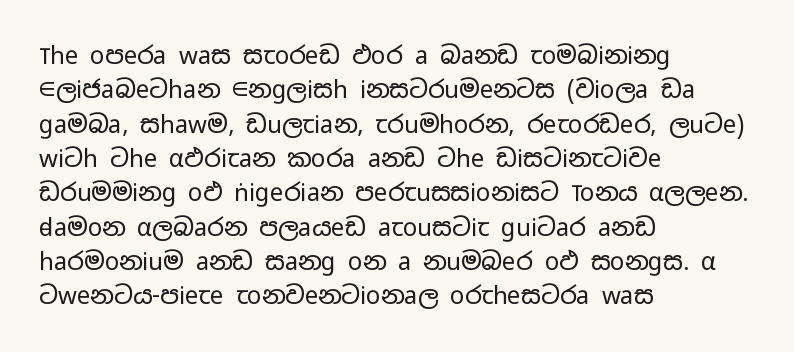
Vertical stems look standard width or narrower in stroke. Default kerning and tracking; the words read as compact shapes. These lines are set flush left with a ragged right edge. The baseline area is clear.
